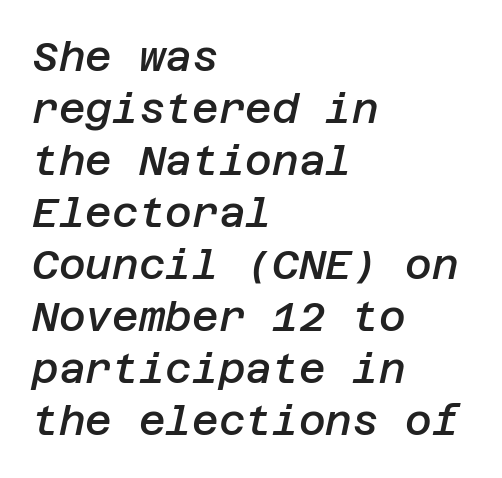
{"italic": "yes", "lean": "right", "slant_degrees": 12, "bold": "semi", "weight": "semibold", "width": "normal", "stroke_contrast": "low", "x_height": "large", "underline": "no", "align": "left", "line_spacing": "normal", "line_spacing_ratio": 1.27, "letter_spacing": "normal", "letter_spacing_em": 0.0, "glyph_px": 41}
